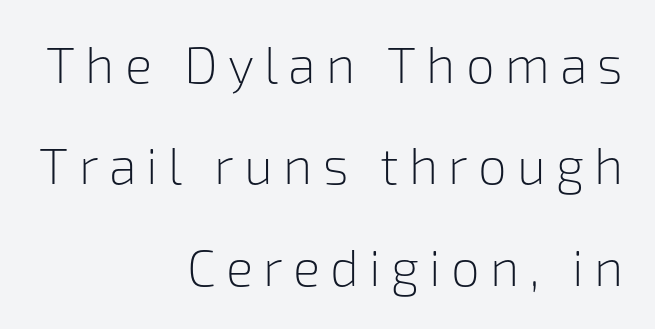
The image shows 51 px light sans-serif type, upright; set right-aligned, loose line spacing (1.99x), unusually wide letter spacing (+0.2 em), not underlined; low stroke contrast and a medium x-height.
